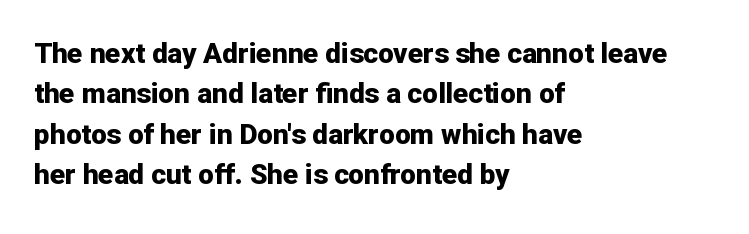
The image shows 28 px bold sans-serif type, upright; set left-aligned, normal line spacing (1.44x), normal letter spacing, not underlined; low stroke contrast and a medium x-height.
